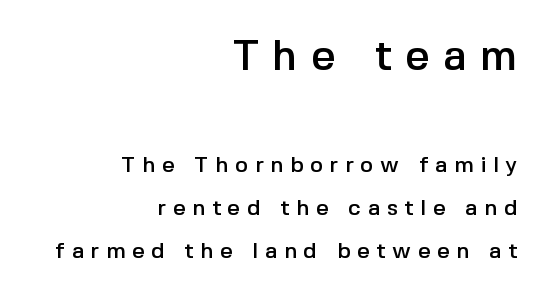
The image shows 43 px sans-serif type, upright; set right-aligned, loose line spacing (1.95x), unusually wide letter spacing (+0.31 em), not underlined; the first (top) block is 1.95x larger; a medium x-height.
